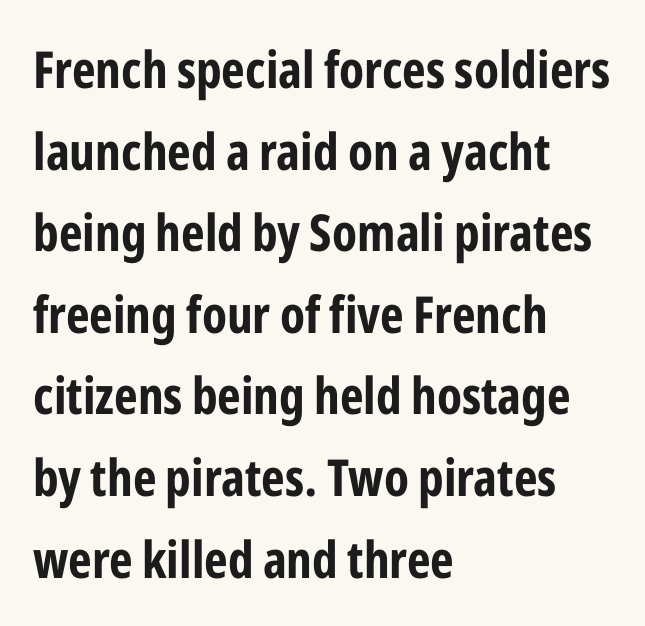
{"serif": "no", "italic": "no", "bold": "yes", "weight": "bold", "width": "condensed", "stroke_contrast": "low", "x_height": "medium", "monospaced": "no", "underline": "no", "align": "left", "line_spacing": "normal", "line_spacing_ratio": 1.6, "letter_spacing": "normal", "letter_spacing_em": 0.0, "glyph_px": 51}
